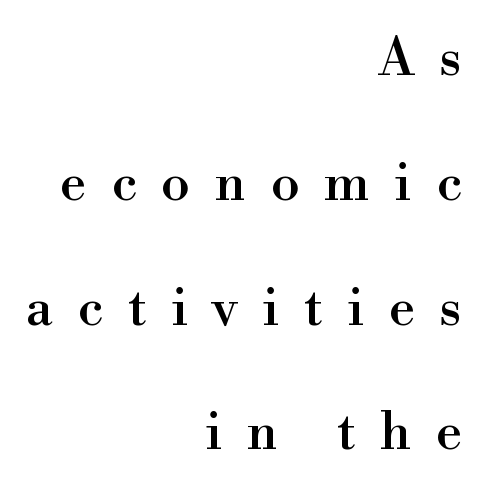
Q: Is the text italic (slanted)? A: No, it is upright.
Q: Is the typeface a serif or a sans-serif typeface? A: Serif.
Q: Is the text underlined? A: No.
Q: How is the paragraph aligned? A: Right-aligned.
Q: Is the spacing between letters normal or unusually wide? A: Unusually wide.
Q: Is the spacing between lines tight, normal or loose? A: Loose.
Q: Width (condensed, normal, or wide)? A: Normal.
Q: x-height? A: Small.
Q: Monospaced? A: No.
